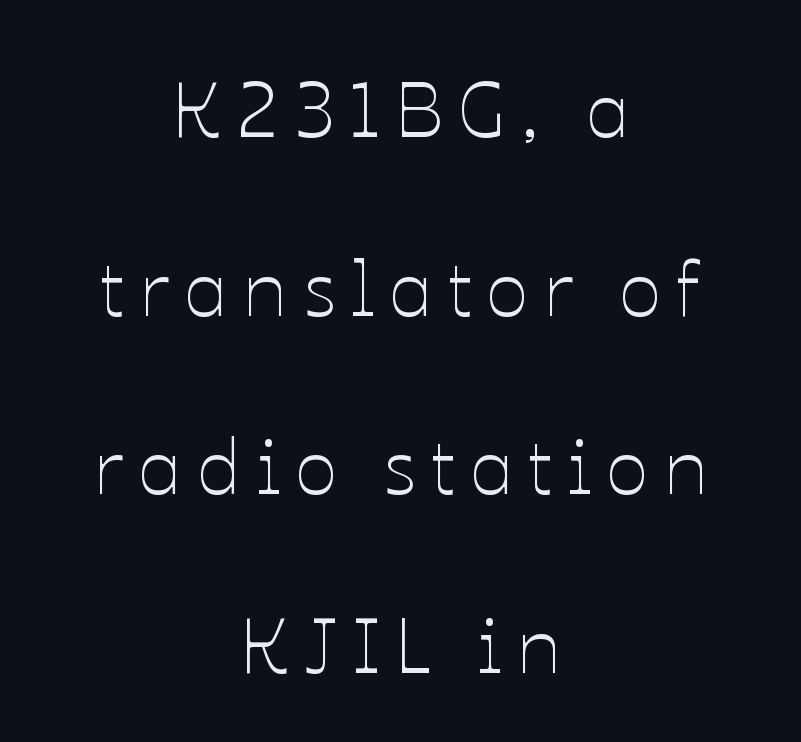
Q: Is the text bold? A: No.
Q: Is the text italic (slanted)? A: No, it is upright.
Q: Is the text underlined? A: No.
Q: How is the paragraph aligned? A: Centered.
Q: Is the spacing between lines tight, normal or loose? A: Loose.
Q: Width (condensed, normal, or wide)? A: Normal.
Q: Stroke contrast? A: Low.
Q: x-height? A: Medium.
Q: Monospaced? A: No.
